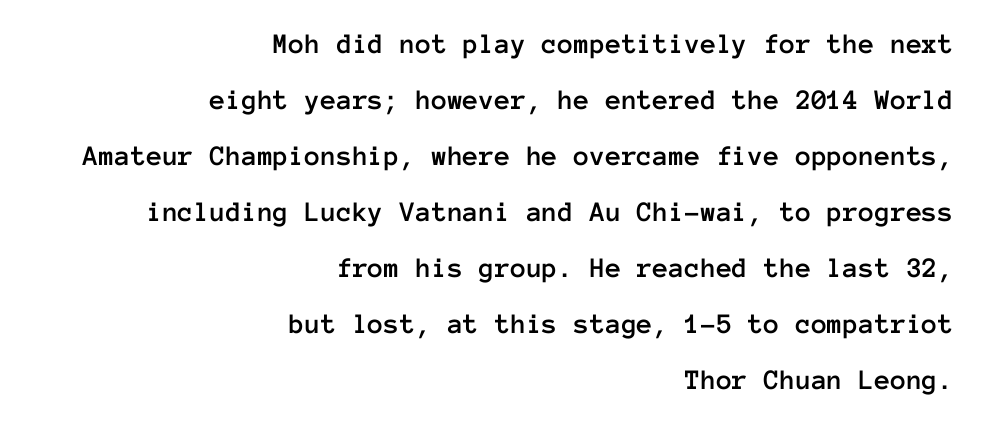
The image shows 29 px text type, upright, monospaced; set right-aligned, loose line spacing (1.93x), normal letter spacing, not underlined; low stroke contrast and a medium x-height.
